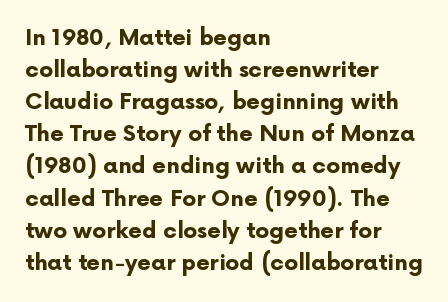
Q: Is the text bold? A: Yes.
Q: Is the text italic (slanted)? A: No, it is upright.
Q: Is the text underlined? A: No.
Q: How is the paragraph aligned? A: Left-aligned.
Q: Is the spacing between letters normal or unusually wide? A: Normal.
Q: Is the spacing between lines tight, normal or loose? A: Normal.
